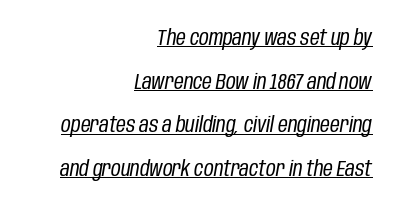
{"italic": "yes", "lean": "right", "slant_degrees": 10, "bold": "no", "underline": "yes", "align": "right", "line_spacing": "loose", "line_spacing_ratio": 2.08, "letter_spacing": "normal", "letter_spacing_em": 0.0, "glyph_px": 21}
